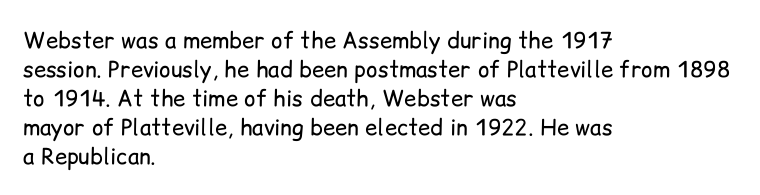
{"italic": "no", "bold": "no", "underline": "no", "align": "left", "line_spacing": "normal", "line_spacing_ratio": 1.32, "letter_spacing": "normal", "letter_spacing_em": 0.0, "glyph_px": 22}
